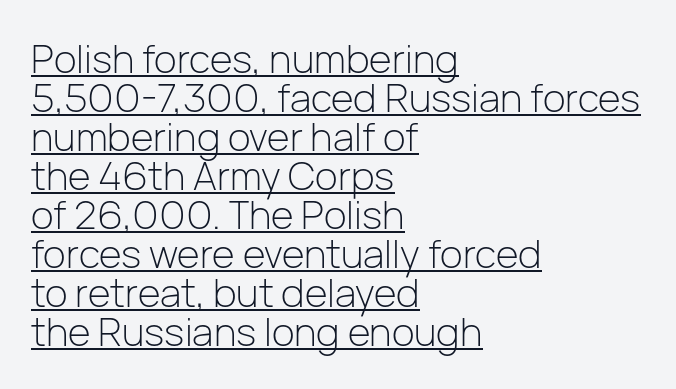
The image shows 39 px light sans-serif type, upright; set left-aligned, tight line spacing (1.0x), normal letter spacing, underlined; low stroke contrast and a medium x-height.
